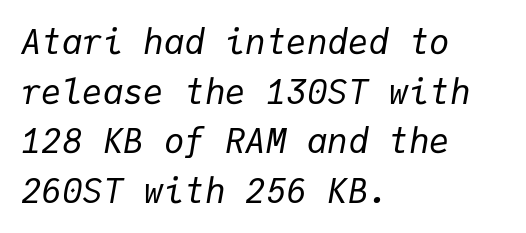
The image shows 34 px regular-weight type, italic (leaning right), monospaced; set left-aligned, normal line spacing (1.46x), normal letter spacing, not underlined; low stroke contrast and a medium x-height.
